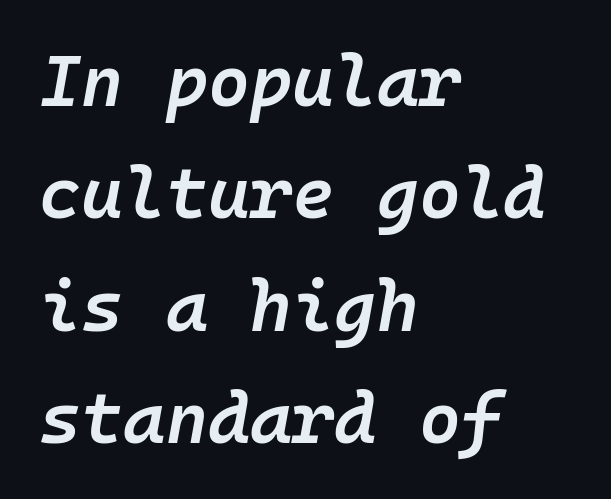
Q: Is the text bold? A: Semi-bold.
Q: Is the text italic (slanted)? A: Yes, it leans right by about 10 degrees.
Q: Is the text underlined? A: No.
Q: How is the paragraph aligned? A: Left-aligned.
Q: Is the spacing between letters normal or unusually wide? A: Normal.
Q: Is the spacing between lines tight, normal or loose? A: Normal.
Q: Width (condensed, normal, or wide)? A: Normal.
Q: Stroke contrast? A: Low.
Q: x-height? A: Medium.
Q: Monospaced? A: Yes.
